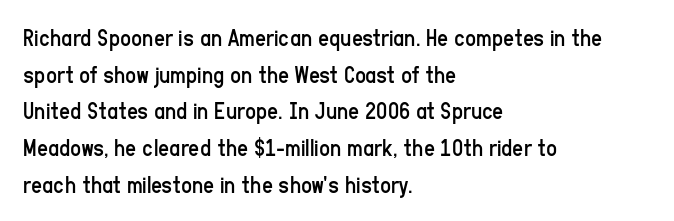
The image shows 24 px text type, upright; set left-aligned, normal line spacing (1.53x), normal letter spacing, not underlined.
